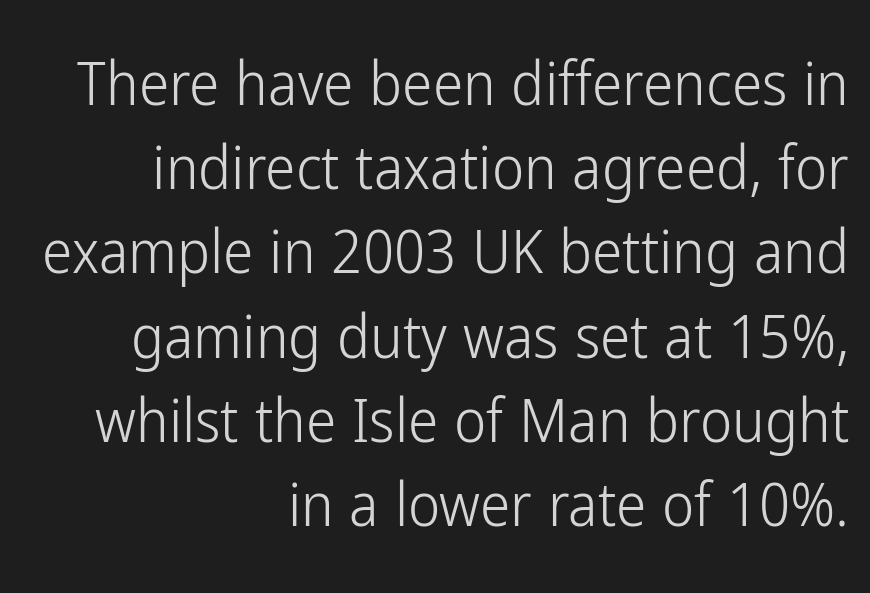
Here the glyphs are tracked normally, forming tight word shapes. No letter is thick-stroked: the sample isn't bold. Regular leading. This rendering features lettering with no underline.
